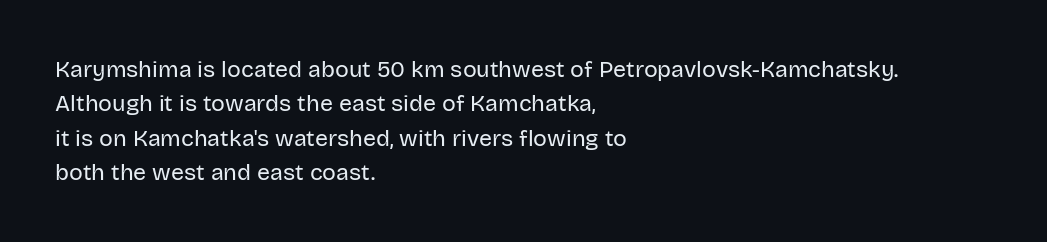
The vertical gap from one line to the next is medium. These lines were composed using upright roman letters. Horizontal alignment here is leftward, the default for most running prose. The gaps between neighbouring characters are ordinary and unremarkable. Weight: regular or lighter.
